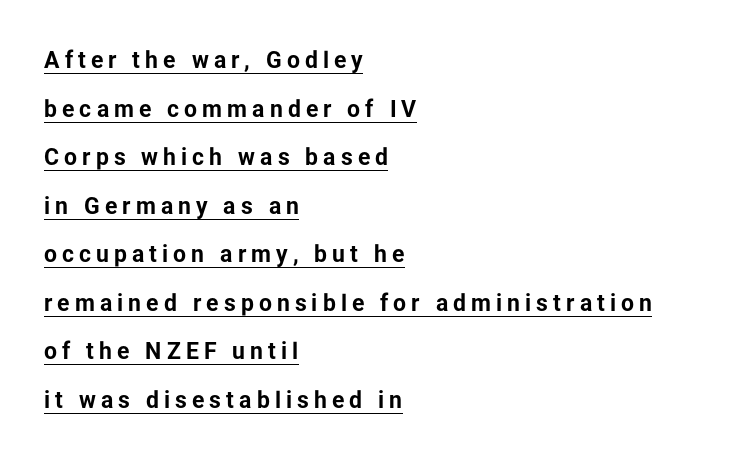
The image shows 23 px bold type, upright; set left-aligned, loose line spacing (2.11x), unusually wide letter spacing (+0.22 em), underlined.
